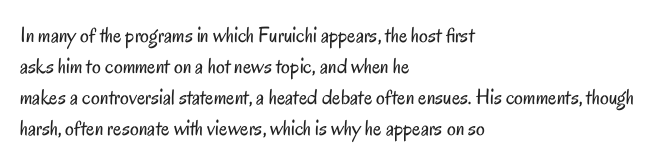
The words here are not underlined. Default kerning and tracking; the words read as compact shapes. The paragraph shown leans on its left margin. Posture: straight, roman, zero tilt. Vertical stems look standard width or narrower in stroke. Vertical spacing — default.
